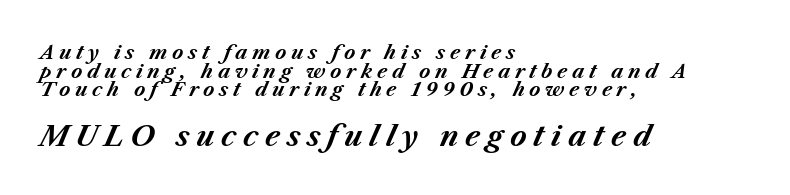
Q: Is the text bold? A: Yes.
Q: Is the text italic (slanted)? A: Yes, it leans right by about 23 degrees.
Q: Is the text underlined? A: No.
Q: How is the paragraph aligned? A: Left-aligned.
Q: Is the spacing between letters normal or unusually wide? A: Unusually wide.
Q: Is the spacing between lines tight, normal or loose? A: Tight.
Q: Which block of text is set in a larger size, the first (top) or the second (bottom)? A: The second (bottom) one.
Q: Width (condensed, normal, or wide)? A: Normal.
Q: Stroke contrast? A: Medium.
Q: x-height? A: Medium.
Q: Monospaced? A: No.
